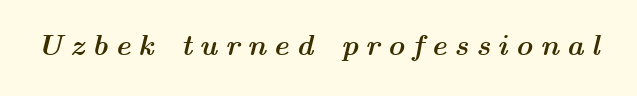
The image shows 29 px semibold, wide type, italic (leaning right); set unusually wide letter spacing (+0.26 em), not underlined; medium stroke contrast and a medium x-height.
